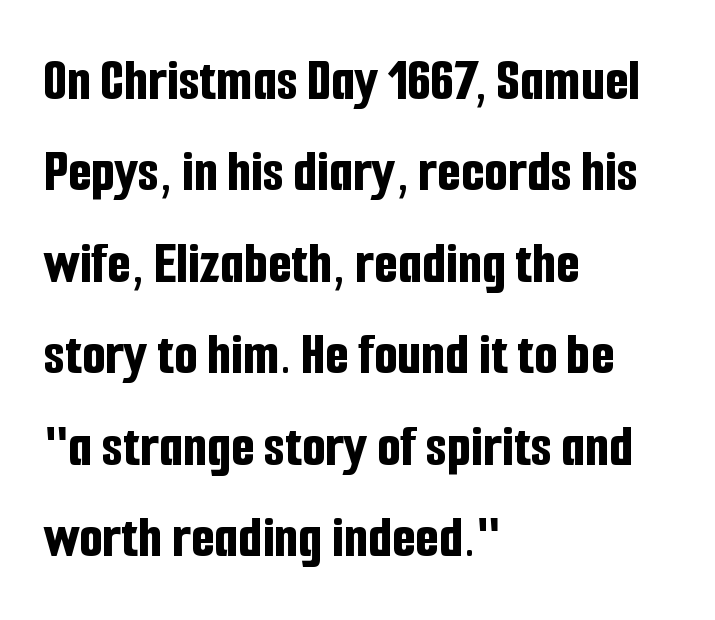
The image shows 61 px bold, condensed sans-serif type, upright; set left-aligned, normal line spacing (1.5x), normal letter spacing, not underlined; low stroke contrast and a medium x-height.
